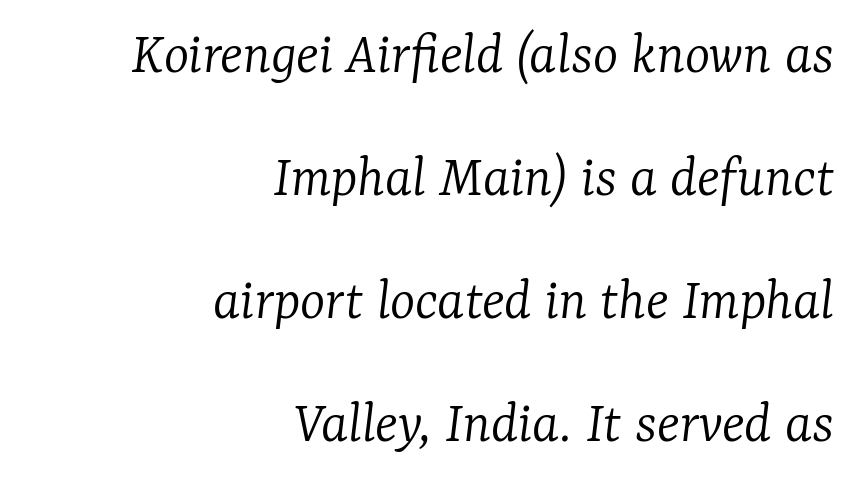
The image shows 60 px light serif type, italic (leaning right); set right-aligned, loose line spacing (2.05x), normal letter spacing, not underlined; low stroke contrast and a medium x-height.
